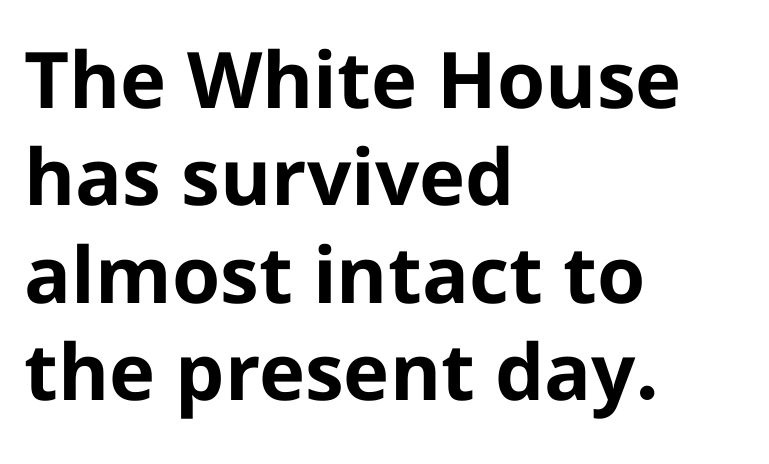
The passage shown stacks its lines at a standard gap. The face used here has the dense, thick strokes of a bold. Ascenders rise straight up at ninety degrees. One-word summary of the alignment: left. Glyph-to-glyph distance matches everyday printed text. Check the space under the baseline: it is left empty.
